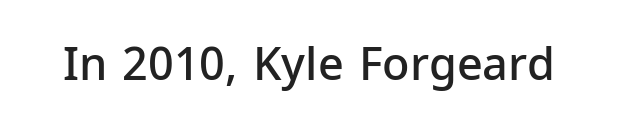
Q: Is the text bold? A: Semi-bold.
Q: Is the text italic (slanted)? A: No, it is upright.
Q: Is the typeface a serif or a sans-serif typeface? A: Sans-serif.
Q: Is the text underlined? A: No.
Q: Is the spacing between letters normal or unusually wide? A: Normal.
Q: Width (condensed, normal, or wide)? A: Normal.
Q: Stroke contrast? A: Low.
Q: x-height? A: Medium.
Q: Monospaced? A: No.
